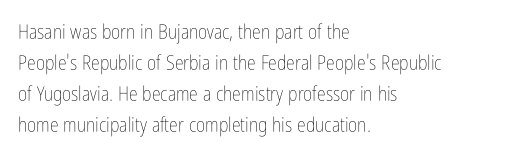
Q: Is the text bold? A: No.
Q: Is the text italic (slanted)? A: No, it is upright.
Q: Is the text underlined? A: No.
Q: How is the paragraph aligned? A: Left-aligned.
Q: Is the spacing between letters normal or unusually wide? A: Normal.
Q: Is the spacing between lines tight, normal or loose? A: Normal.
